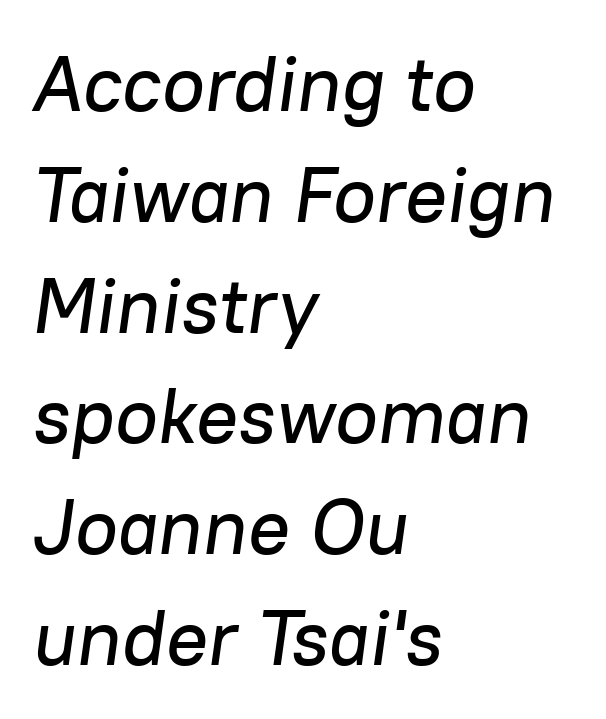
Q: Is the text italic (slanted)? A: Yes, it leans right by about 8 degrees.
Q: Is the text underlined? A: No.
Q: How is the paragraph aligned? A: Left-aligned.
Q: Is the spacing between letters normal or unusually wide? A: Normal.
Q: Is the spacing between lines tight, normal or loose? A: Normal.
Q: Width (condensed, normal, or wide)? A: Normal.
Q: Stroke contrast? A: Low.
Q: x-height? A: Medium.
Q: Monospaced? A: No.
